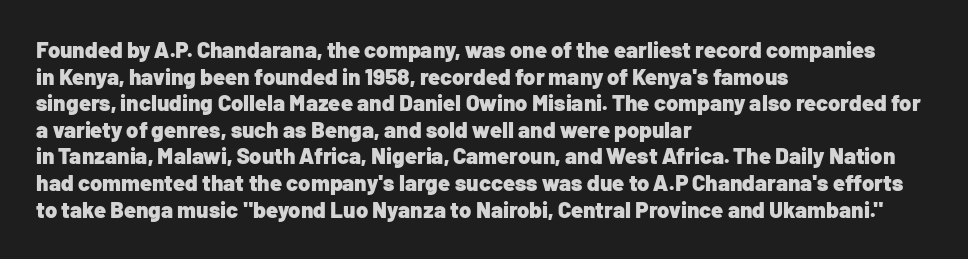
Q: Is the text bold? A: Yes.
Q: Is the text italic (slanted)? A: No, it is upright.
Q: Is the text underlined? A: No.
Q: How is the paragraph aligned? A: Left-aligned.
Q: Is the spacing between letters normal or unusually wide? A: Normal.
